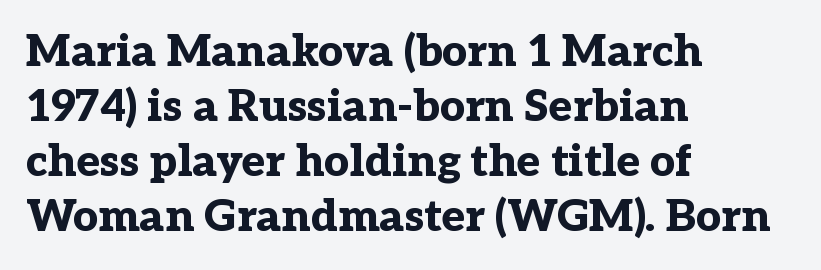
When letters stand straight like this, we call the style roman or upright. Leftover space on each line is placed entirely after the last word. Varying glyph widths throughout — classic text-font behaviour. Regular leading. Does extra space separate the letters? No, they use regular spacing.
